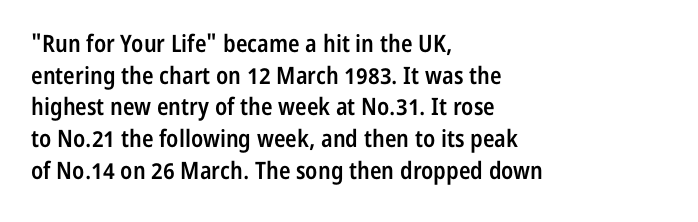
The image shows 24 px text type, upright; set left-aligned, normal line spacing (1.32x), normal letter spacing, not underlined.
